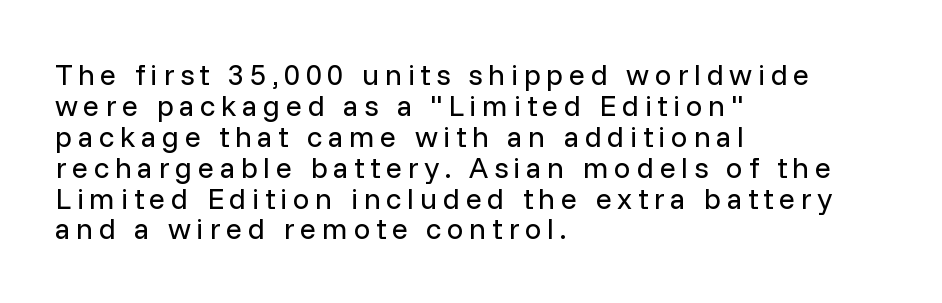
Stems and bowls with no extra thickness — not bold. Type without underlining. Line spacing here is tight. The rag falls on the right side of this text block. A typesetter would call this proportional, since set widths differ per character.
